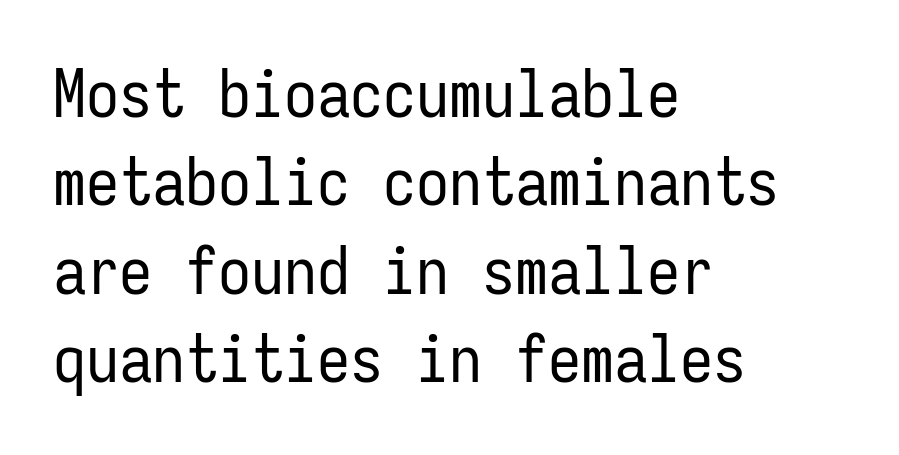
Casual observation: everything's shoved over to the left. These lines were composed using upright roman letters. Is this a sans? Yes — the strokes have no serifs. Here the designer chose a console-style face with uniform glyph widths. Letters have the restrained weight of plain body copy at most. Nobody touched the tracking dial on this one.
